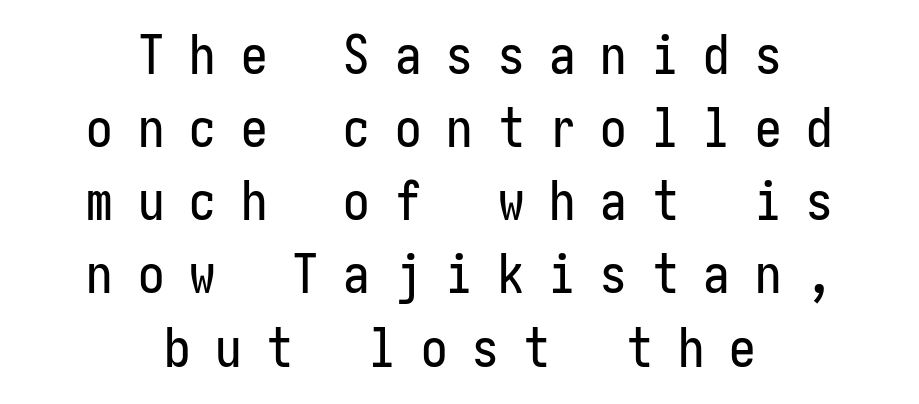
{"serif": "no", "italic": "no", "width": "condensed", "stroke_contrast": "low", "x_height": "medium", "underline": "no", "align": "center", "line_spacing": "normal", "line_spacing_ratio": 1.38, "letter_spacing": "wide", "letter_spacing_em": 0.47, "glyph_px": 53}
